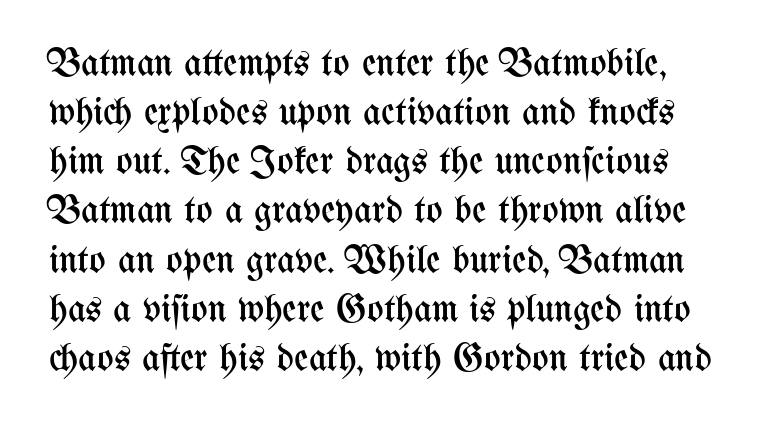
Q: Is the text bold? A: No.
Q: Is the text italic (slanted)? A: No, it is upright.
Q: Is the text underlined? A: No.
Q: Is the spacing between letters normal or unusually wide? A: Normal.
Q: Is the spacing between lines tight, normal or loose? A: Normal.
Q: Width (condensed, normal, or wide)? A: Condensed.
Q: Stroke contrast? A: Medium.
Q: x-height? A: Medium.
Q: Monospaced? A: No.
